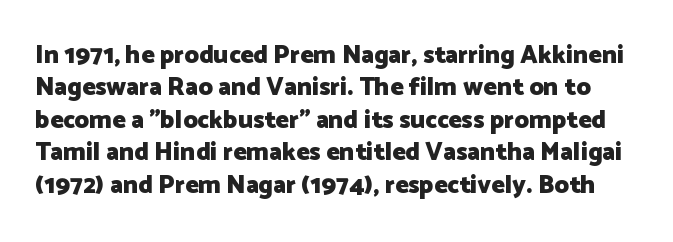
The characters look thick and weighty, a clear bold. Evenly set lines give the paragraph a standard silhouette. Words float on clear page, feet unadorned. Posture: straight, roman, zero tilt.
